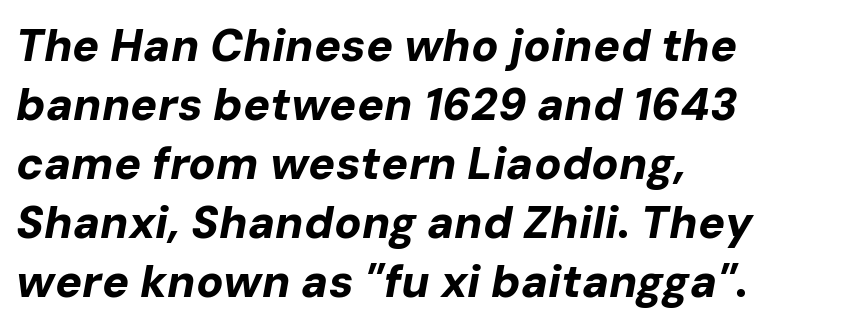
The image shows 45 px bold type, italic (leaning right); set left-aligned, normal line spacing (1.31x), normal letter spacing, not underlined; low stroke contrast and a medium x-height.
